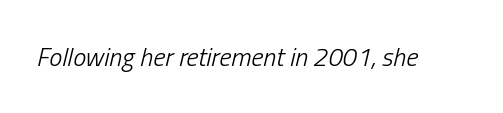
The image shows 26 px text type, italic (leaning right); set normal letter spacing, not underlined.
